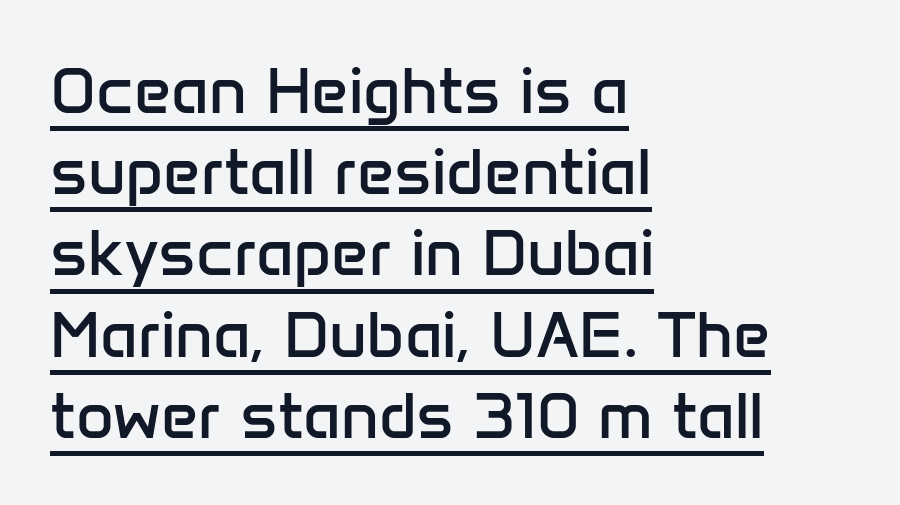
This rendering employs a face without finishing strokes, i.e., a sans-serif. Looks like regular typesetting: each glyph gets only the width it needs. Letter spacing: default. The compositor pushed each line to the left boundary.
